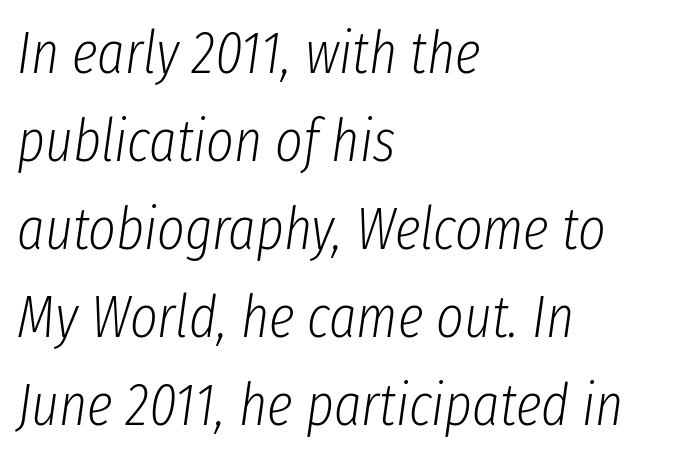
The image shows 59 px light, condensed type, italic (leaning right); set left-aligned, normal line spacing (1.49x), normal letter spacing, not underlined; low stroke contrast and a medium x-height.
